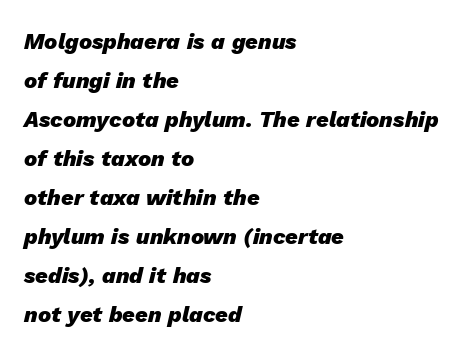
Q: Is the text bold? A: Yes.
Q: Is the text italic (slanted)? A: Yes, it leans right by about 13 degrees.
Q: Is the text underlined? A: No.
Q: How is the paragraph aligned? A: Left-aligned.
Q: Is the spacing between letters normal or unusually wide? A: Normal.
